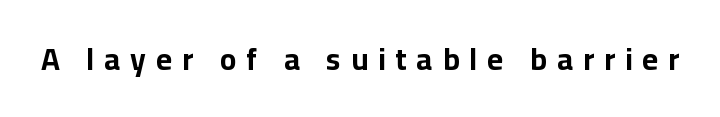
These words are printed bold, with thick strokes throughout. Is the letter spacing exaggerated? Yes — the characters are pushed far apart. The font family rendered here belongs to the sans-serif group. Italic: no, the glyphs are upright roman. The words here are not underlined.
